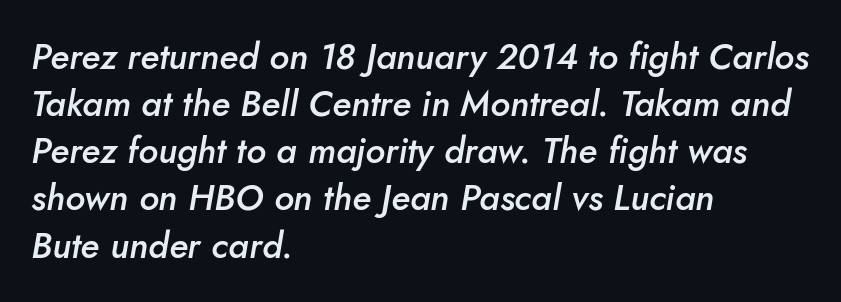
The image shows 36 px semibold type, italic (leaning right); set left-aligned, normal line spacing (1.31x), normal letter spacing, not underlined; low stroke contrast and a small x-height.
